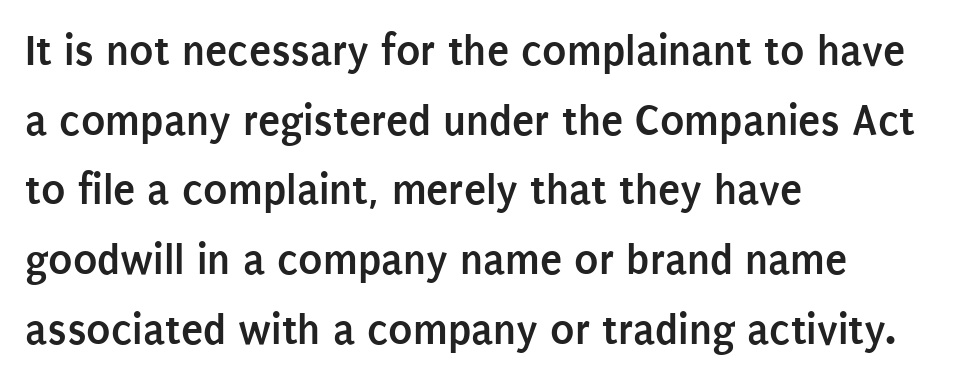
A typesetter would call this zero additional tracking. Beneath every word, the page is bare. Stroke terminals: plain, sans-serif. Every character sits straight up, as roman type does. The block of text has a typical density, with ordinary space between rows. The lines in this sample share a left origin and differ only in where they stop.
